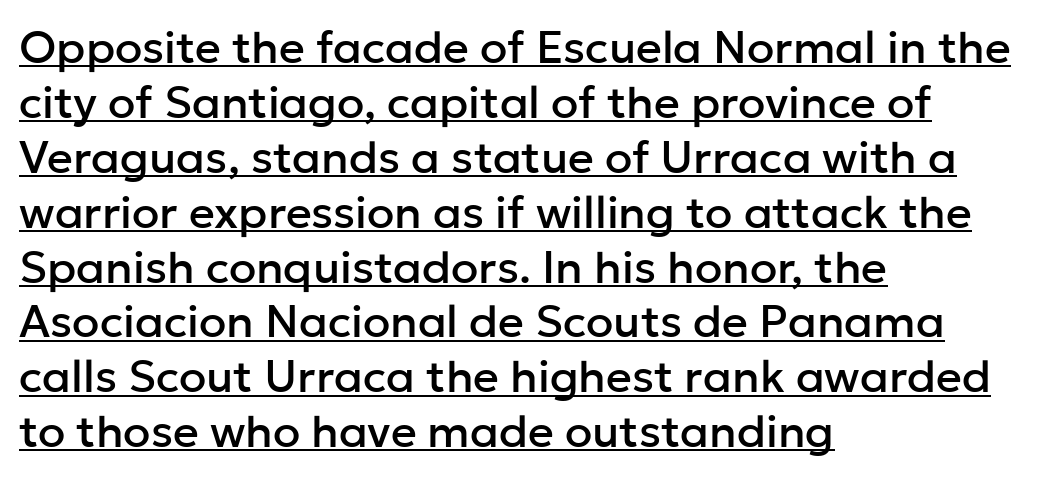
{"serif": "no", "italic": "no", "width": "normal", "stroke_contrast": "low", "x_height": "medium", "monospaced": "no", "underline": "yes", "align": "left", "line_spacing_ratio": 1.22, "letter_spacing": "normal", "letter_spacing_em": 0.0, "glyph_px": 45}
